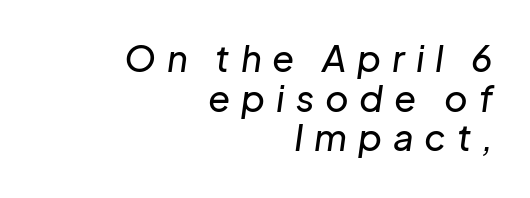
Q: Is the text italic (slanted)? A: Yes, it leans right by about 8 degrees.
Q: Is the text underlined? A: No.
Q: How is the paragraph aligned? A: Right-aligned.
Q: Is the spacing between letters normal or unusually wide? A: Unusually wide.
Q: Is the spacing between lines tight, normal or loose? A: Tight.
Q: Width (condensed, normal, or wide)? A: Normal.
Q: Stroke contrast? A: Low.
Q: x-height? A: Medium.
Q: Monospaced? A: No.
